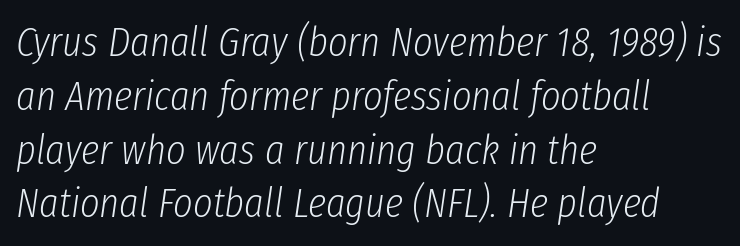
The image shows 42 px light, condensed type, italic (leaning right); set left-aligned, normal line spacing (1.28x), normal letter spacing, not underlined; low stroke contrast and a medium x-height.
